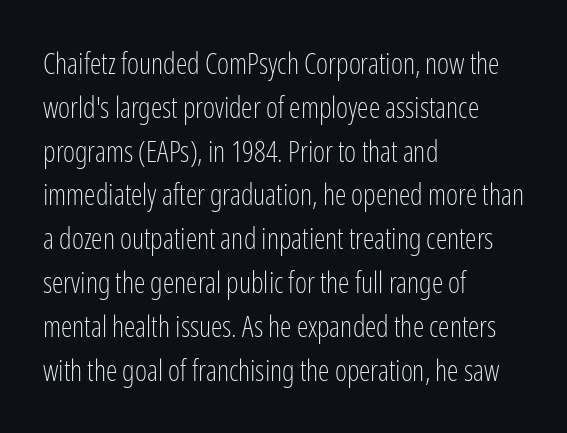
The weight tops out at a normal text grade. Look at the bottom of the vertical strokes: they stop flat, with no serifs. Honestly, the row spacing looks completely unremarkable. The passage shown has conventional tracking throughout.
